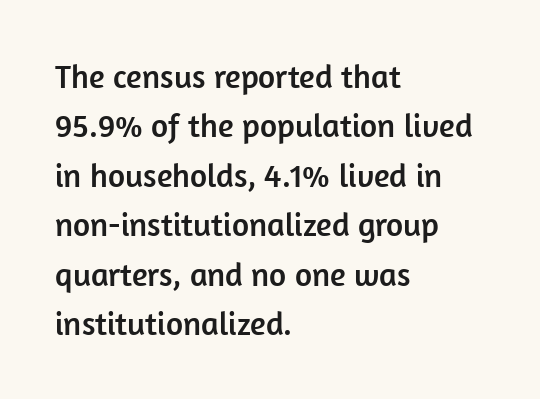
{"serif": "no", "italic": "no", "width": "normal", "stroke_contrast": "low", "x_height": "medium", "monospaced": "no", "underline": "no", "align": "left", "line_spacing": "normal", "line_spacing_ratio": 1.5, "letter_spacing": "normal", "letter_spacing_em": 0.0, "glyph_px": 33}
